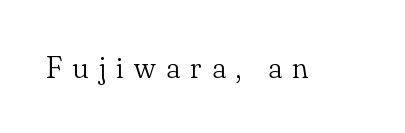
The image shows 32 px light serif type, upright; set unusually wide letter spacing (+0.33 em), not underlined; low stroke contrast and a small x-height.
